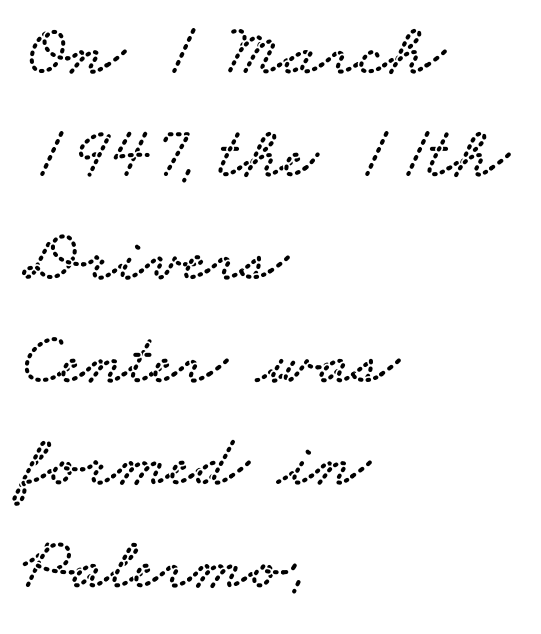
The leading is moderate, giving the passage an even texture. These lines are composed in type with serifs. You could call the tracking neutral — neither tight nor loose. These lines are rendered in a variable-pitch font.
